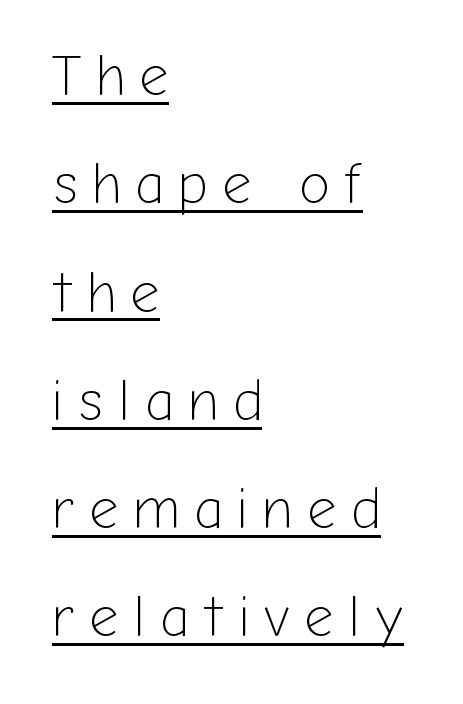
Q: Is the text bold? A: No.
Q: Is the text italic (slanted)? A: No, it is upright.
Q: Is the typeface a serif or a sans-serif typeface? A: Sans-serif.
Q: Is the text underlined? A: Yes.
Q: How is the paragraph aligned? A: Left-aligned.
Q: Is the spacing between letters normal or unusually wide? A: Unusually wide.
Q: Is the spacing between lines tight, normal or loose? A: Loose.
Q: Width (condensed, normal, or wide)? A: Normal.
Q: Stroke contrast? A: Low.
Q: x-height? A: Medium.
Q: Monospaced? A: No.
